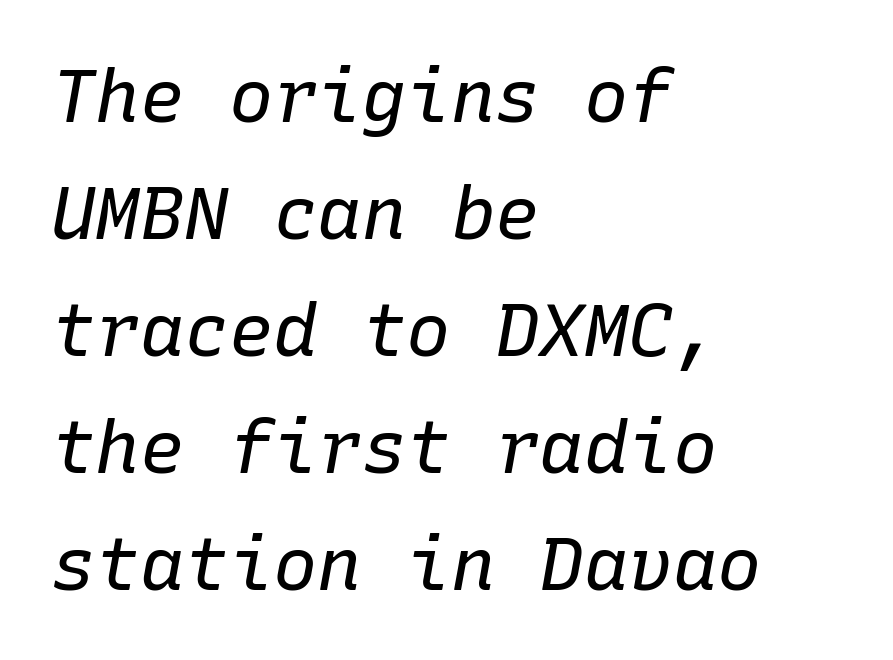
{"italic": "yes", "lean": "right", "slant_degrees": 10, "bold": "no", "weight": "regular", "width": "normal", "stroke_contrast": "low", "x_height": "medium", "monospaced": "yes", "underline": "no", "align": "left", "line_spacing": "normal", "line_spacing_ratio": 1.58, "letter_spacing": "normal", "letter_spacing_em": 0.0, "glyph_px": 74}
